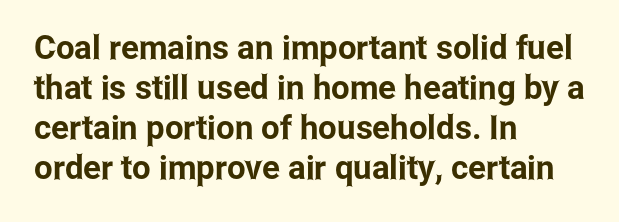
{"serif": "no", "italic": "no", "width": "condensed", "stroke_contrast": "low", "x_height": "medium", "monospaced": "no", "underline": "no", "align": "left", "line_spacing_ratio": 1.21, "letter_spacing": "normal", "letter_spacing_em": 0.0, "glyph_px": 33}
